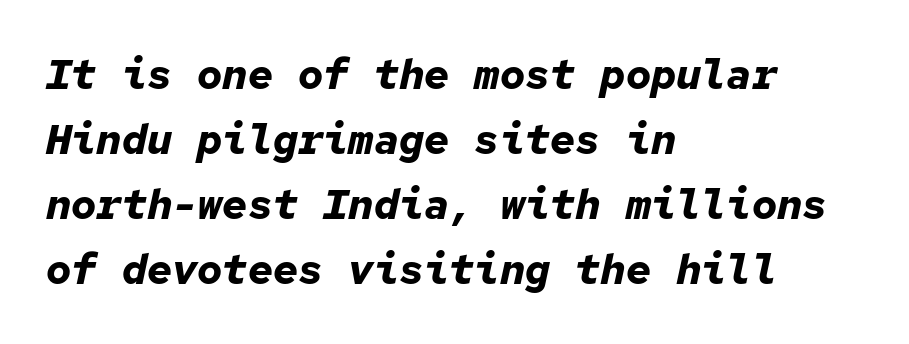
The image shows 42 px bold type, italic (leaning right), monospaced; set left-aligned, normal line spacing (1.55x), normal letter spacing, not underlined; low stroke contrast and a medium x-height.
